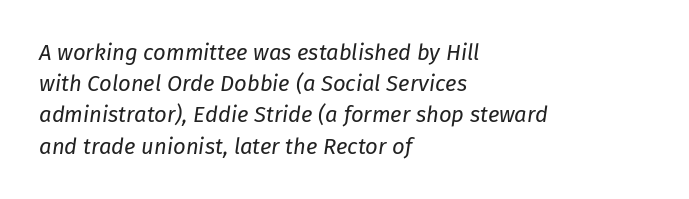
{"italic": "yes", "lean": "right", "slant_degrees": 8, "bold": "no", "underline": "no", "align": "left", "line_spacing": "normal", "line_spacing_ratio": 1.42, "letter_spacing": "normal", "letter_spacing_em": 0.0, "glyph_px": 22}
